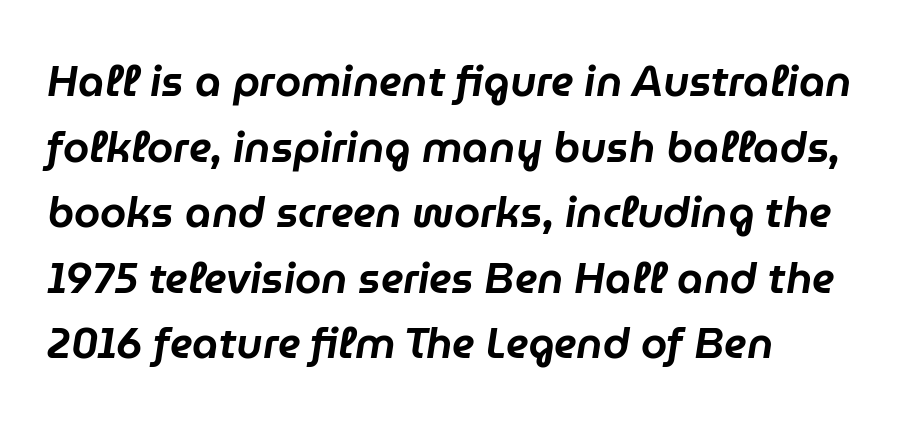
Q: Is the text italic (slanted)? A: Yes, it leans right by about 9 degrees.
Q: Is the text underlined? A: No.
Q: How is the paragraph aligned? A: Left-aligned.
Q: Is the spacing between letters normal or unusually wide? A: Normal.
Q: Is the spacing between lines tight, normal or loose? A: Normal.
Q: Width (condensed, normal, or wide)? A: Normal.
Q: Stroke contrast? A: Low.
Q: x-height? A: Medium.
Q: Monospaced? A: No.
